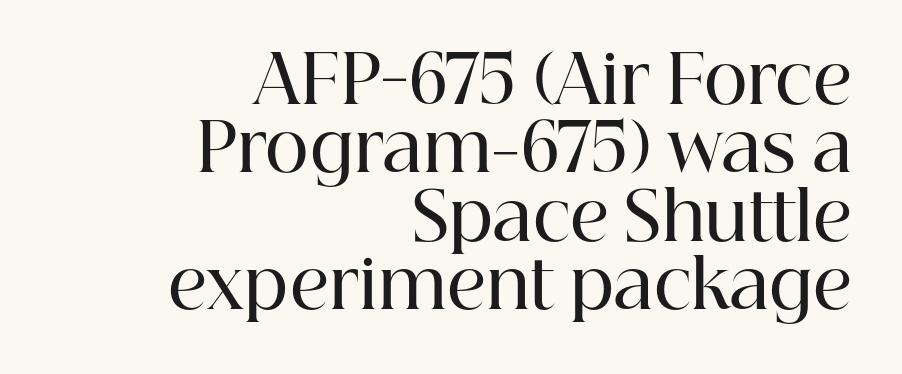
No word sits above an underline. The designer went with a serif here, giving each stem small feet. Does the lettering tilt? It doesn't — this is upright. The letters sit at their default tracking, neither squeezed nor spread.
